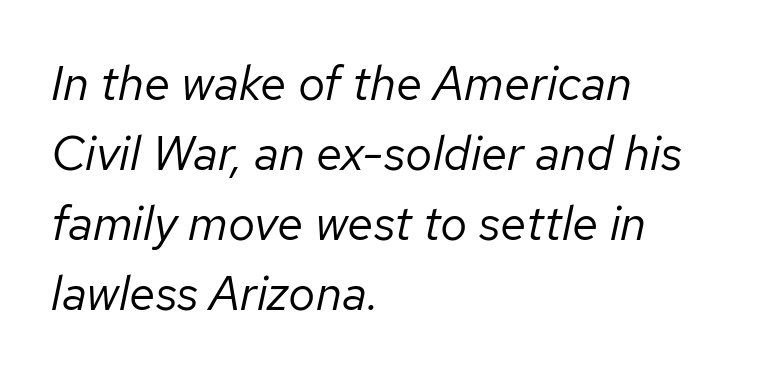
The image shows 48 px regular-weight type, italic (leaning right); set left-aligned, normal line spacing (1.46x), normal letter spacing, not underlined; low stroke contrast and a medium x-height.
